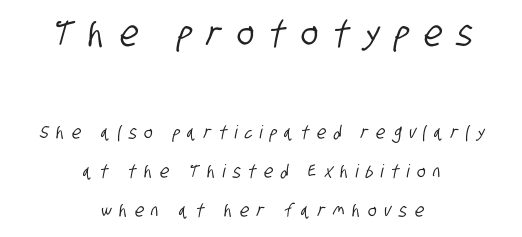
What kind of face is this? One without serifs — a sans. Alignment: centered. In this sample the first text group is rendered at the bigger scale. No word sits above an underline.
